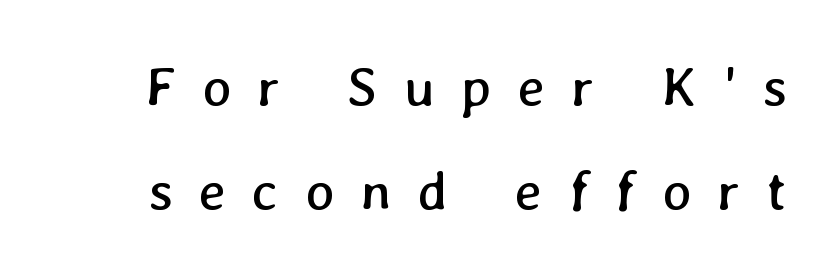
The image shows 55 px regular-weight type; set line spacing 1.89x, unusually wide letter spacing (+0.48 em), not underlined; low stroke contrast and a medium x-height.
